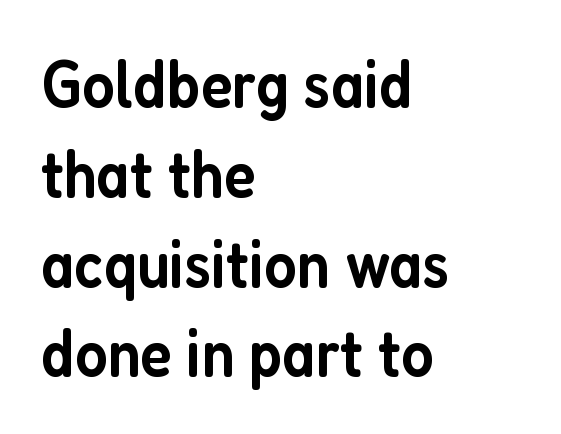
Check under the words: just untouched page. The lines are quadded left. Note: no serifs on the glyphs. Style check: upright.
